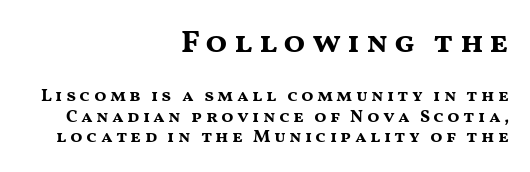
Q: Is the text bold? A: Yes.
Q: Is the text italic (slanted)? A: No, it is upright.
Q: Is the typeface a serif or a sans-serif typeface? A: Sans-serif.
Q: Is the text underlined? A: No.
Q: How is the paragraph aligned? A: Right-aligned.
Q: Is the spacing between lines tight, normal or loose? A: Tight.
Q: Which block of text is set in a larger size, the first (top) or the second (bottom)? A: The first (top) one.
Q: Width (condensed, normal, or wide)? A: Wide.
Q: Stroke contrast? A: Medium.
Q: x-height? A: Medium.
Q: Monospaced? A: No.
